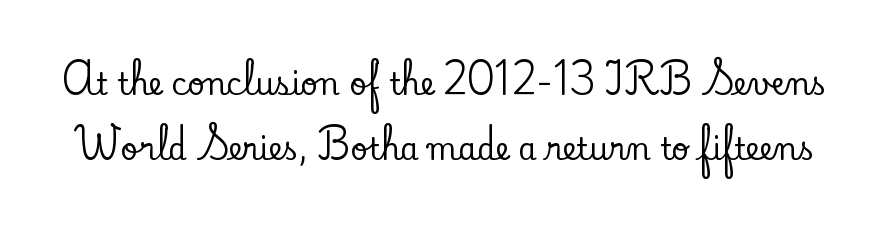
Q: Is the text italic (slanted)? A: No, it is upright.
Q: Is the typeface a serif or a sans-serif typeface? A: Serif.
Q: Is the text underlined? A: No.
Q: Is the spacing between letters normal or unusually wide? A: Normal.
Q: Is the spacing between lines tight, normal or loose? A: Loose.
Q: Width (condensed, normal, or wide)? A: Normal.
Q: Stroke contrast? A: Low.
Q: x-height? A: Small.
Q: Monospaced? A: No.
